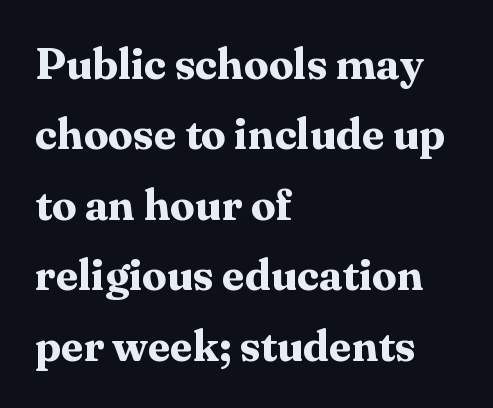
{"serif": "yes", "italic": "no", "bold": "yes", "weight": "bold", "width": "normal", "stroke_contrast": "medium", "x_height": "medium", "monospaced": "no", "underline": "no", "align": "left", "line_spacing": "normal", "line_spacing_ratio": 1.6, "letter_spacing": "normal", "letter_spacing_em": 0.0, "glyph_px": 44}
